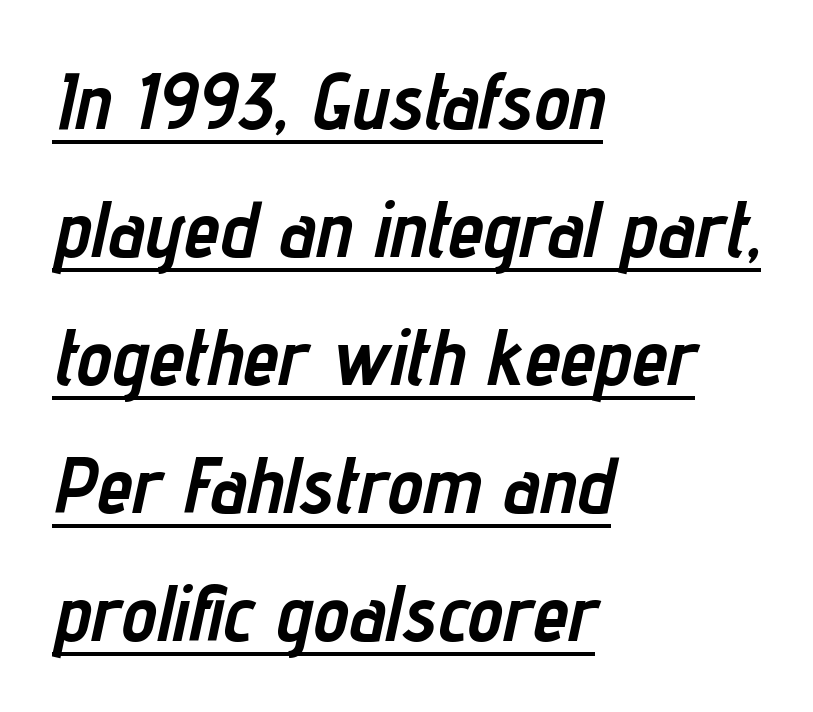
Q: Is the text bold? A: Yes.
Q: Is the text italic (slanted)? A: Yes, it leans right by about 12 degrees.
Q: Is the text underlined? A: Yes.
Q: How is the paragraph aligned? A: Left-aligned.
Q: Is the spacing between letters normal or unusually wide? A: Normal.
Q: Is the spacing between lines tight, normal or loose? A: Normal.
Q: Width (condensed, normal, or wide)? A: Condensed.
Q: Stroke contrast? A: Low.
Q: x-height? A: Medium.
Q: Monospaced? A: No.
